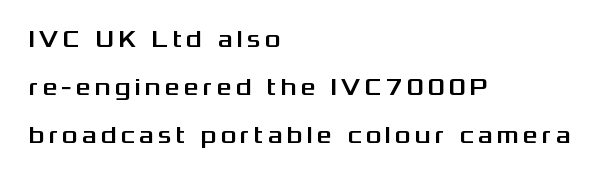
The image shows 24 px text type, upright; set left-aligned, loose line spacing (2.0x), not underlined.
